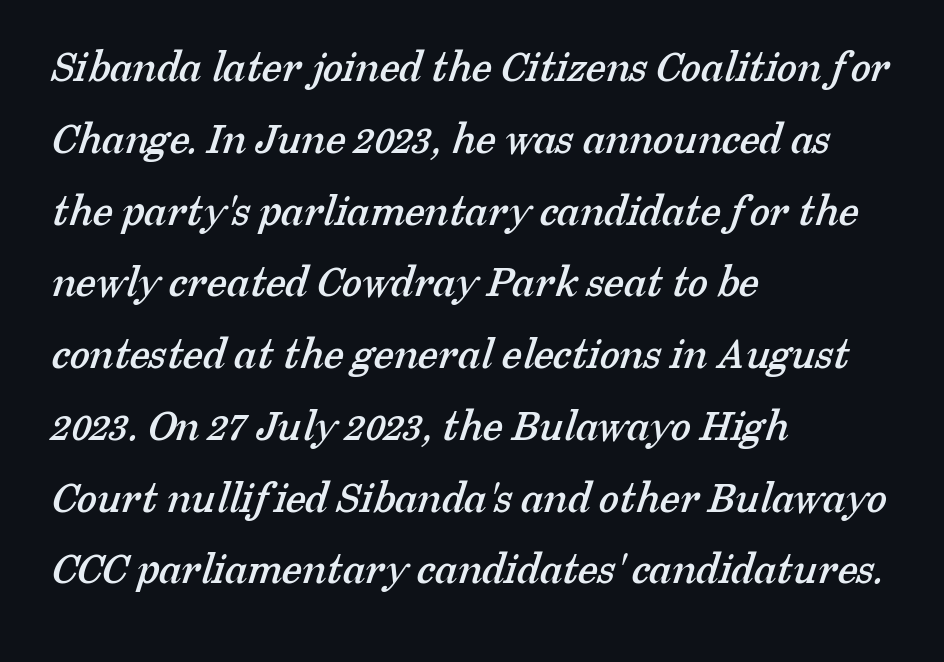
{"serif": "yes", "width": "normal", "stroke_contrast": "low", "x_height": "medium", "monospaced": "no", "underline": "no", "align": "left", "line_spacing": "normal", "line_spacing_ratio": 1.56, "letter_spacing": "normal", "letter_spacing_em": 0.0, "glyph_px": 46}
